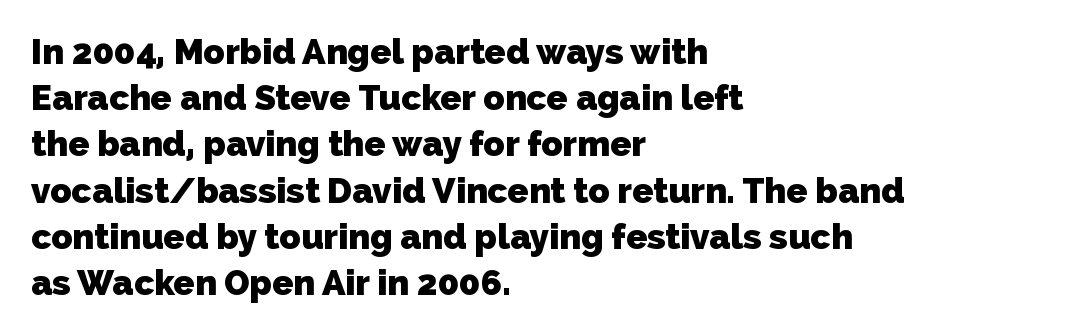
Q: Is the text bold? A: Yes.
Q: Is the typeface a serif or a sans-serif typeface? A: Sans-serif.
Q: Is the text underlined? A: No.
Q: How is the paragraph aligned? A: Left-aligned.
Q: Is the spacing between letters normal or unusually wide? A: Normal.
Q: Is the spacing between lines tight, normal or loose? A: Normal.
Q: Width (condensed, normal, or wide)? A: Normal.
Q: Stroke contrast? A: Low.
Q: x-height? A: Medium.
Q: Monospaced? A: No.
